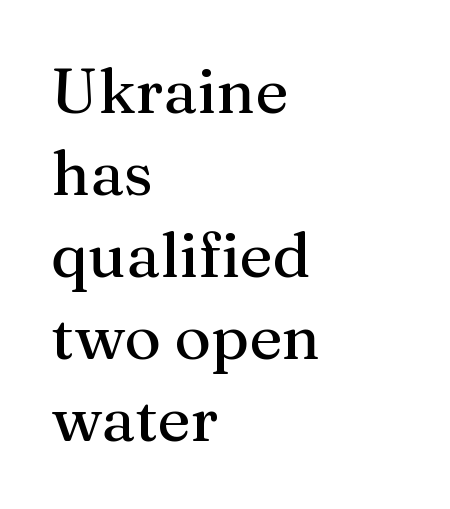
{"serif": "yes", "italic": "no", "width": "normal", "stroke_contrast": "medium", "x_height": "medium", "monospaced": "no", "underline": "no", "align": "left", "line_spacing": "normal", "line_spacing_ratio": 1.3, "letter_spacing": "normal", "letter_spacing_em": 0.0, "glyph_px": 63}
